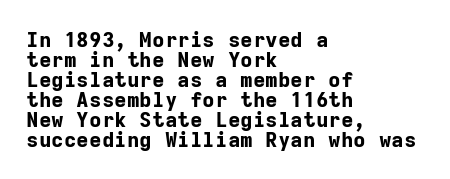
The image shows 21 px bold type, upright; set left-aligned, tight line spacing (0.95x), normal letter spacing, not underlined.
